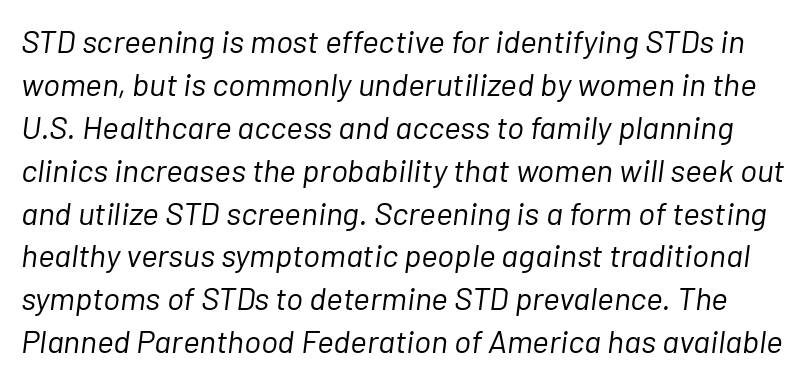
The image shows 32 px light type, italic (leaning right); set normal line spacing (1.34x), normal letter spacing, not underlined; low stroke contrast and a medium x-height.
